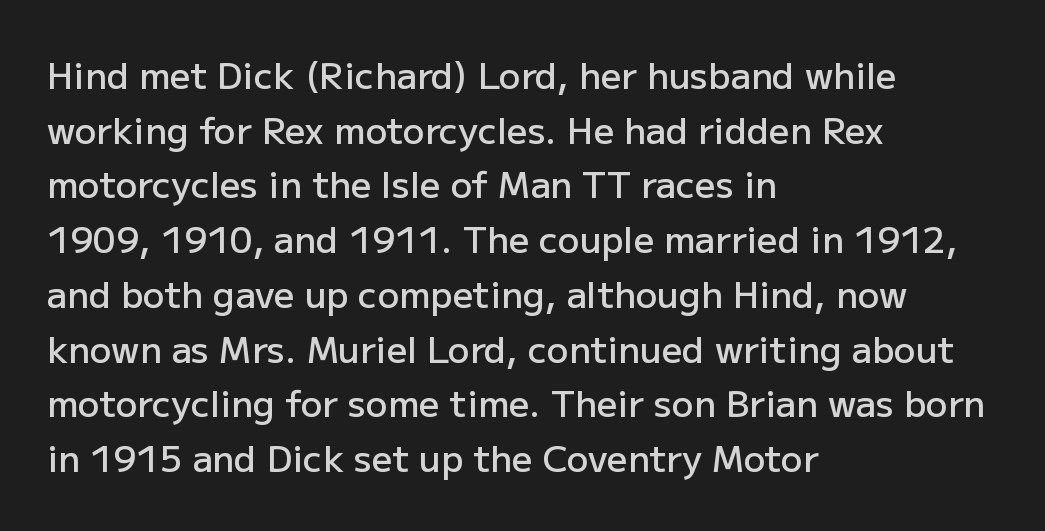
Q: Is the text bold? A: Semi-bold.
Q: Is the text italic (slanted)? A: No, it is upright.
Q: Is the typeface a serif or a sans-serif typeface? A: Sans-serif.
Q: Is the text underlined? A: No.
Q: How is the paragraph aligned? A: Left-aligned.
Q: Is the spacing between letters normal or unusually wide? A: Normal.
Q: Is the spacing between lines tight, normal or loose? A: Normal.
Q: Width (condensed, normal, or wide)? A: Normal.
Q: Stroke contrast? A: Low.
Q: x-height? A: Medium.
Q: Monospaced? A: No.
